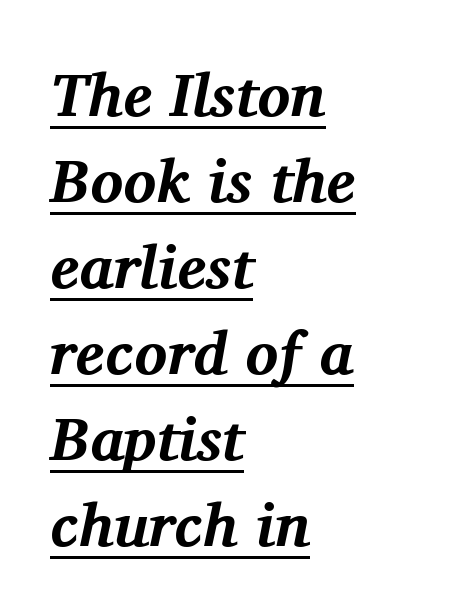
Note: serifs present on the glyphs. The line texture is even and compact thanks to regular tracking. A typesetter would call this proportional, since set widths differ per character. The rows are spaced the way most documents space them.
